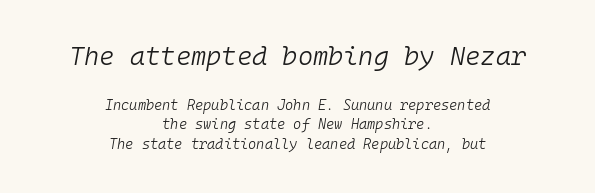
{"italic": "yes", "lean": "right", "slant_degrees": 10, "bold": "no", "underline": "no", "align": "center", "line_spacing": "normal", "line_spacing_ratio": 1.39, "letter_spacing": "normal", "letter_spacing_em": 0.0, "larger_block": "first", "size_ratio": 1.86, "glyph_px": 26}
